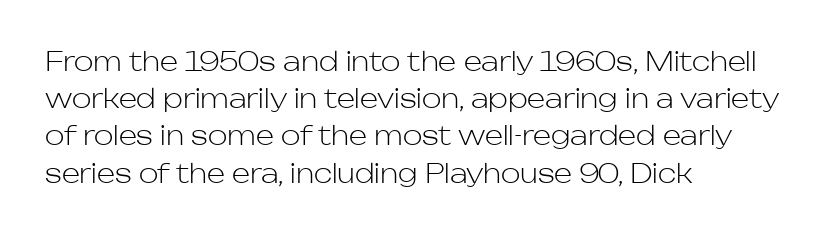
The rendering anchors every line to the left-hand side. A clean baseline with only descenders dipping below it. No chunkiness to these letters — they're not bold. Leading matches the norm, producing a regular column. Ascenders rise straight up at ninety degrees. Nobody touched the tracking dial on this one.
